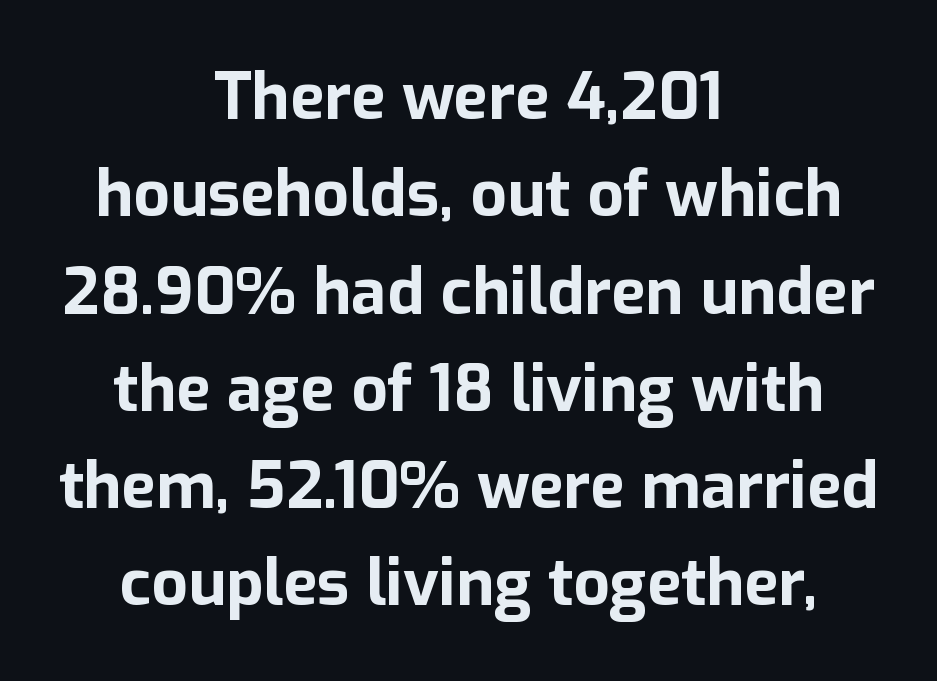
Q: Is the text bold? A: Yes.
Q: Is the text italic (slanted)? A: No, it is upright.
Q: Is the typeface a serif or a sans-serif typeface? A: Sans-serif.
Q: Is the text underlined? A: No.
Q: How is the paragraph aligned? A: Centered.
Q: Is the spacing between letters normal or unusually wide? A: Normal.
Q: Is the spacing between lines tight, normal or loose? A: Normal.
Q: Width (condensed, normal, or wide)? A: Normal.
Q: Stroke contrast? A: Low.
Q: x-height? A: Medium.
Q: Monospaced? A: No.
